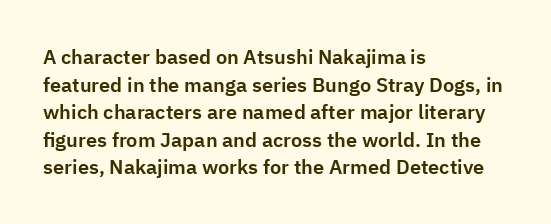
The block of text has a typical density, with ordinary space between rows. The letters stand straight up with perfectly vertical stems. Line starts are locked; line ends wander. Between one letter and the next there's only the usual sliver of space. Type without underlining.
